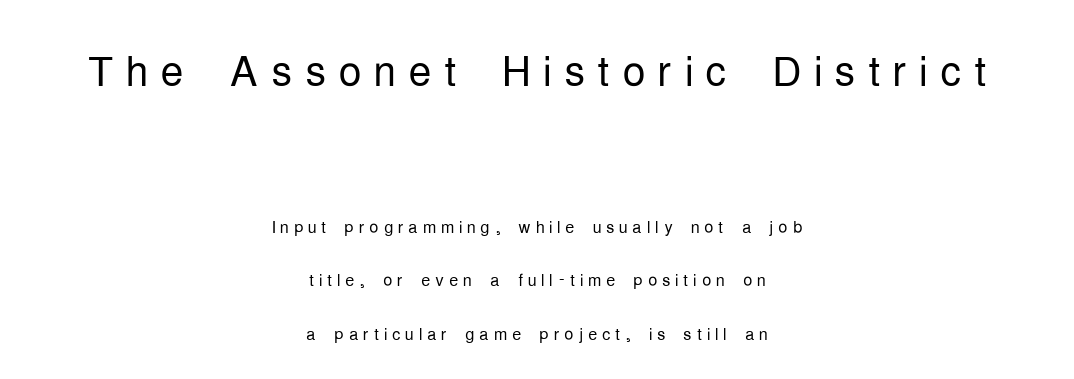
These glyphs show unthickened strokes, regular width or finer. The face used here is a sans, in the tradition of grotesques and geometrics. Between one letter and the next there's a generous, obvious gap. A clean baseline with only descenders dipping below it.
